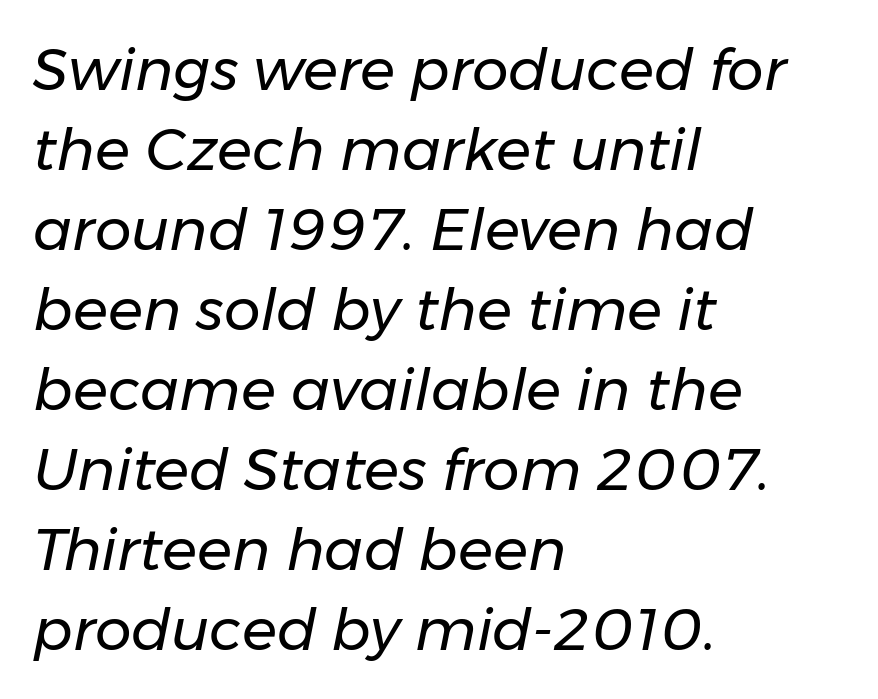
The face looks like a standard text weight, possibly lighter. The area under the type is left untouched. Proportional: the letters do not fall into vertical columns. The face used here is rendered with its standard letterfit. Quick note: interline space is typical.
